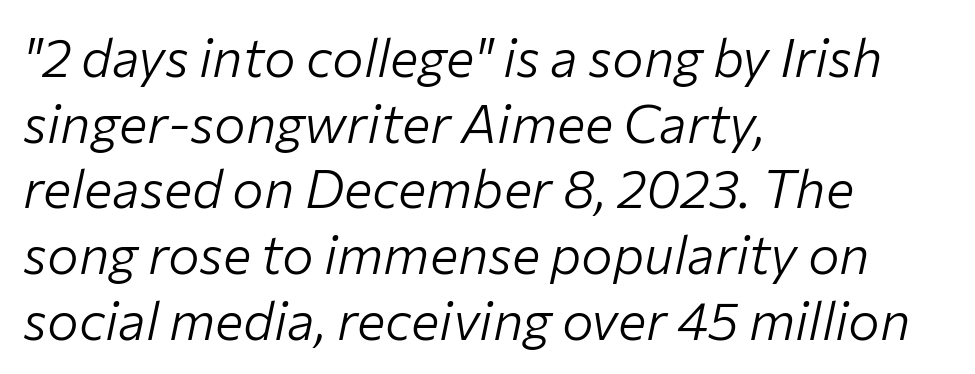
{"italic": "yes", "lean": "right", "slant_degrees": 12, "bold": "no", "weight": "light", "width": "normal", "stroke_contrast": "low", "x_height": "medium", "monospaced": "no", "underline": "no", "align": "left", "line_spacing_ratio": 1.24, "letter_spacing": "normal", "letter_spacing_em": 0.0, "glyph_px": 53}
